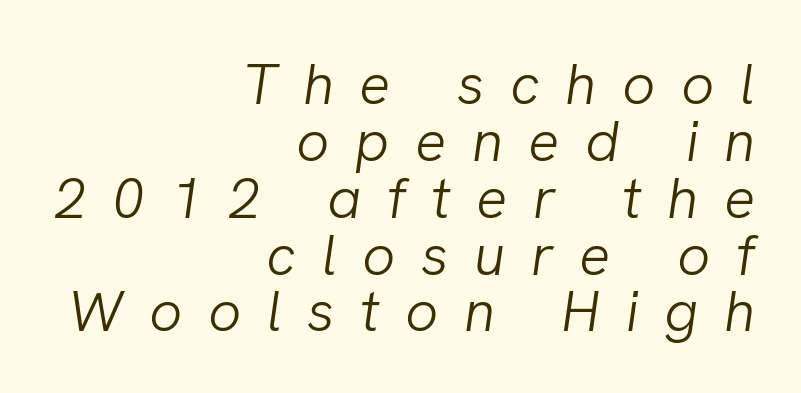
No heavy texture on the line: the type isn't bold. These lines are set flush right with a ragged left edge. The letterforms stand isolated, each surrounded by extra space. Do the characters align in a grid? No, the font is proportional. A clean baseline with only descenders dipping below it. Rendered with sloped, italic letterforms.
